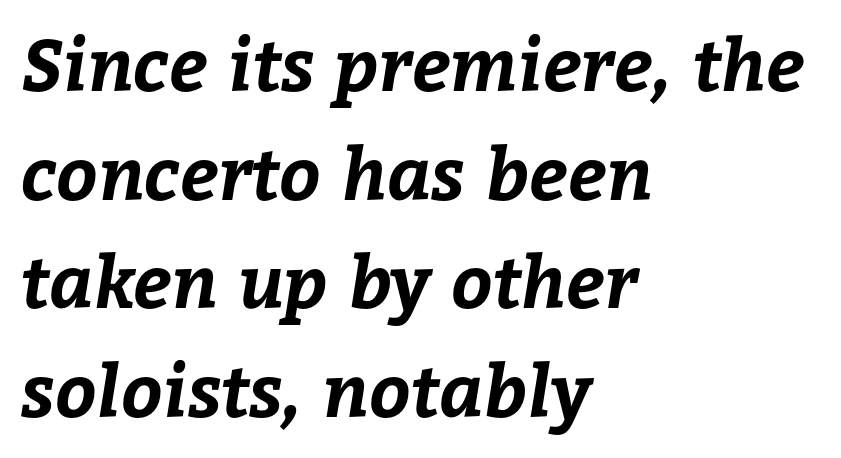
Students, this is bold: see how much ink each stroke carries. These lines are set flush left with a ragged right edge. Students, note that the glyphs here touch the page at normal intervals. If you measured baseline to baseline, you'd find a middling distance. Looks like regular typesetting: each glyph gets only the width it needs. Each row of text sits above clean, open space.
